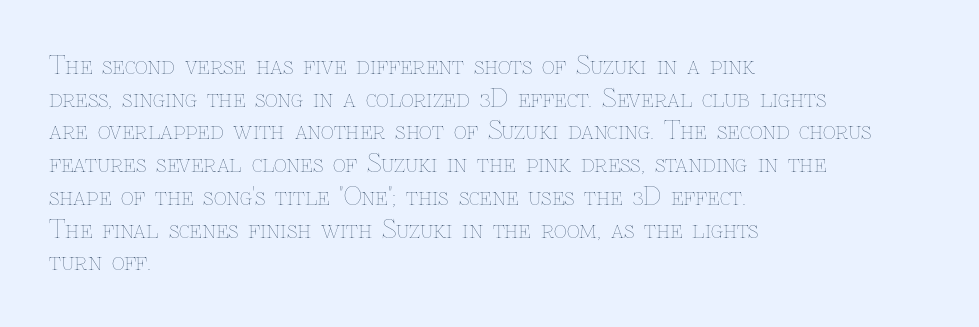
{"italic": "no", "bold": "no", "underline": "no", "align": "left", "line_spacing": "normal", "line_spacing_ratio": 1.31, "letter_spacing": "normal", "letter_spacing_em": 0.0, "glyph_px": 25}
